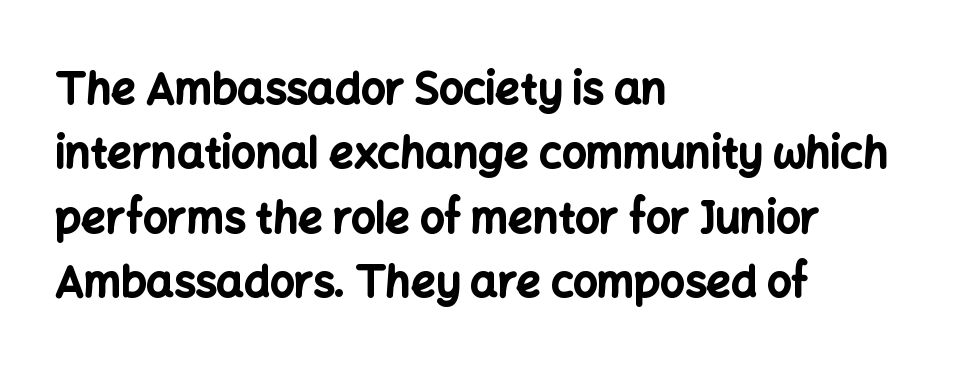
Note: no serifs on the glyphs. Rows of type keep a routine distance in the vertical direction. Every stem runs plumb, perpendicular to the baseline. The sample has been set heavy, in full bold. Underlining? Definitely not there. Here the designer chose a conventional face with non-uniform glyph widths.
